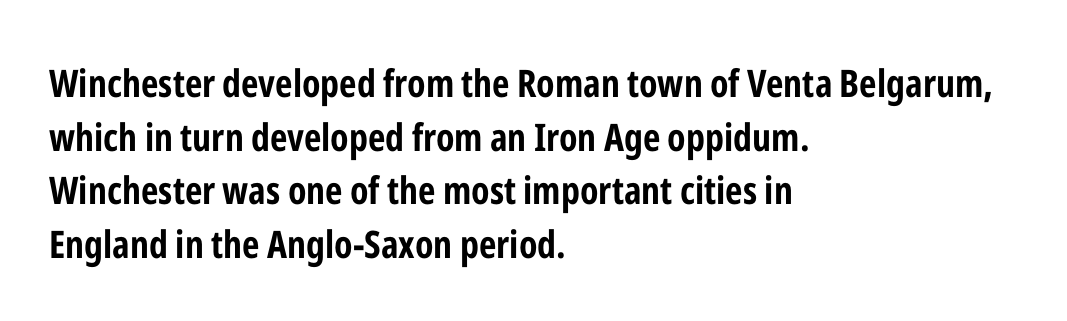
Q: Is the text bold? A: Yes.
Q: Is the text italic (slanted)? A: No, it is upright.
Q: Is the typeface a serif or a sans-serif typeface? A: Sans-serif.
Q: Is the text underlined? A: No.
Q: How is the paragraph aligned? A: Left-aligned.
Q: Is the spacing between letters normal or unusually wide? A: Normal.
Q: Is the spacing between lines tight, normal or loose? A: Normal.
Q: Width (condensed, normal, or wide)? A: Condensed.
Q: Stroke contrast? A: Low.
Q: x-height? A: Medium.
Q: Monospaced? A: No.
